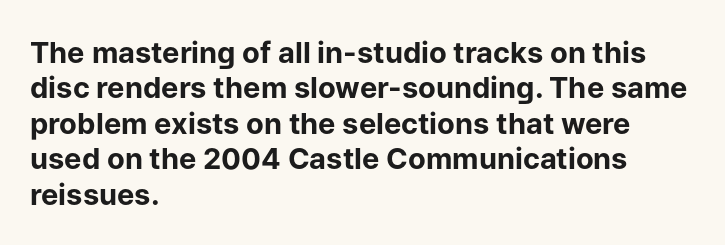
The image shows 29 px bold sans-serif type, upright; set left-aligned, line spacing 1.22x, normal letter spacing, not underlined; low stroke contrast and a medium x-height.
